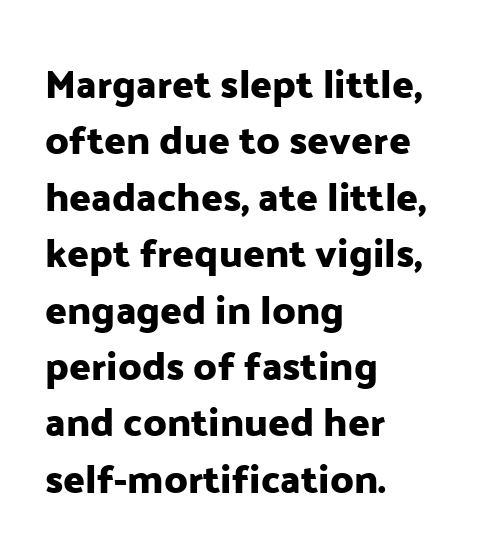
The image shows 40 px sans-serif type, upright; set left-aligned, normal line spacing (1.41x), normal letter spacing, not underlined; low stroke contrast and a medium x-height.
